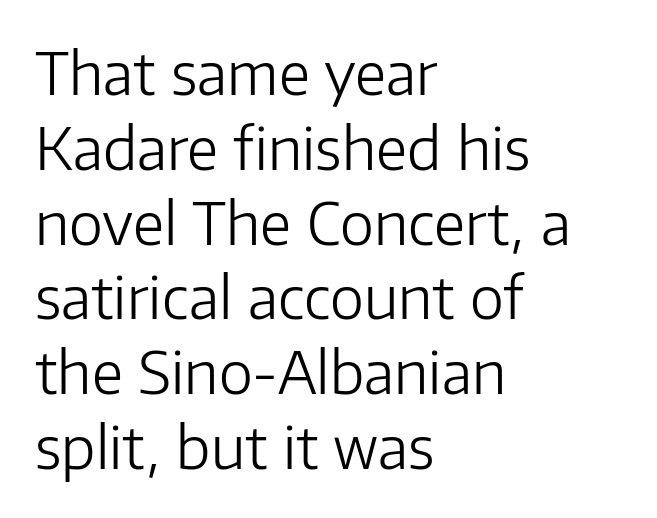
Q: Is the text bold? A: No.
Q: Is the text italic (slanted)? A: No, it is upright.
Q: Is the typeface a serif or a sans-serif typeface? A: Sans-serif.
Q: Is the text underlined? A: No.
Q: How is the paragraph aligned? A: Left-aligned.
Q: Is the spacing between letters normal or unusually wide? A: Normal.
Q: Is the spacing between lines tight, normal or loose? A: Normal.
Q: Width (condensed, normal, or wide)? A: Normal.
Q: Stroke contrast? A: Low.
Q: x-height? A: Medium.
Q: Monospaced? A: No.
